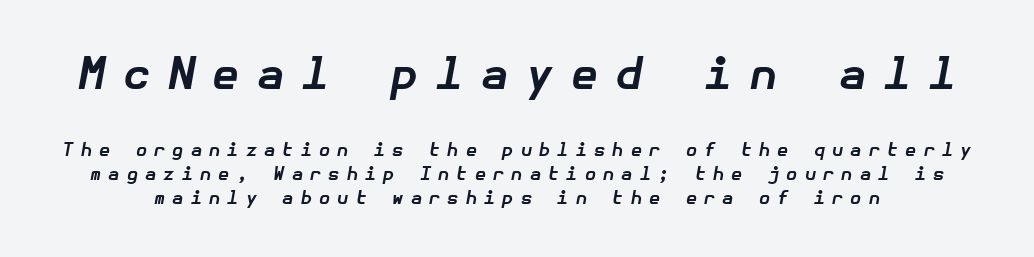
Visually, the top section dominates because its glyphs are scaled up. Does the lettering tilt? It does — this is italic. The line texture is sparse and dotted thanks to wide tracking. Baseline-to-baseline distance is the conventional proportion of letter height. Check the space under the baseline: it is left empty.
